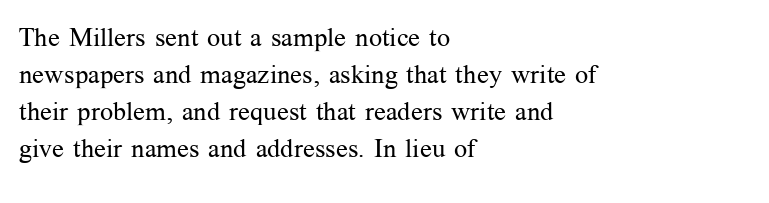
The image shows 26 px text type, upright; set left-aligned, normal line spacing (1.42x), normal letter spacing, not underlined.
